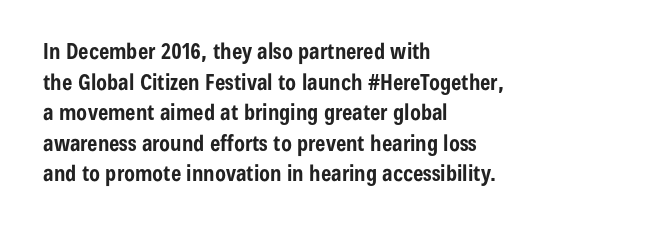
{"italic": "no", "bold": "yes", "underline": "no", "align": "left", "line_spacing": "normal", "line_spacing_ratio": 1.39, "letter_spacing": "normal", "letter_spacing_em": 0.0, "glyph_px": 22}
